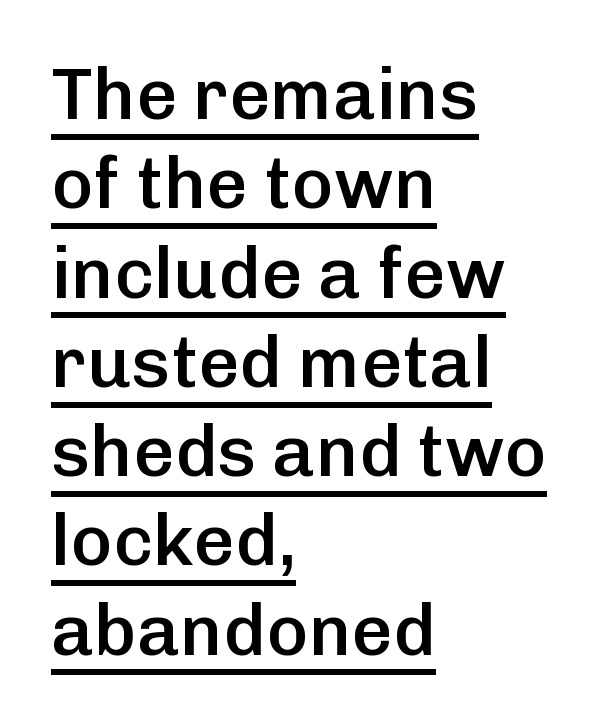
Q: Is the text bold? A: Semi-bold.
Q: Is the text italic (slanted)? A: No, it is upright.
Q: Is the typeface a serif or a sans-serif typeface? A: Sans-serif.
Q: Is the text underlined? A: Yes.
Q: How is the paragraph aligned? A: Left-aligned.
Q: Is the spacing between letters normal or unusually wide? A: Normal.
Q: Width (condensed, normal, or wide)? A: Normal.
Q: Stroke contrast? A: Low.
Q: x-height? A: Medium.
Q: Monospaced? A: No.
